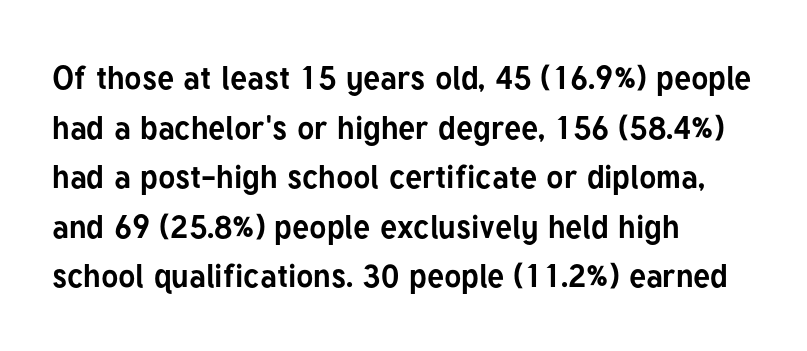
{"serif": "no", "italic": "no", "bold": "yes", "weight": "bold", "width": "normal", "stroke_contrast": "low", "x_height": "medium", "monospaced": "no", "underline": "no", "align": "left", "line_spacing": "normal", "line_spacing_ratio": 1.55, "letter_spacing": "normal", "letter_spacing_em": 0.0, "glyph_px": 32}
